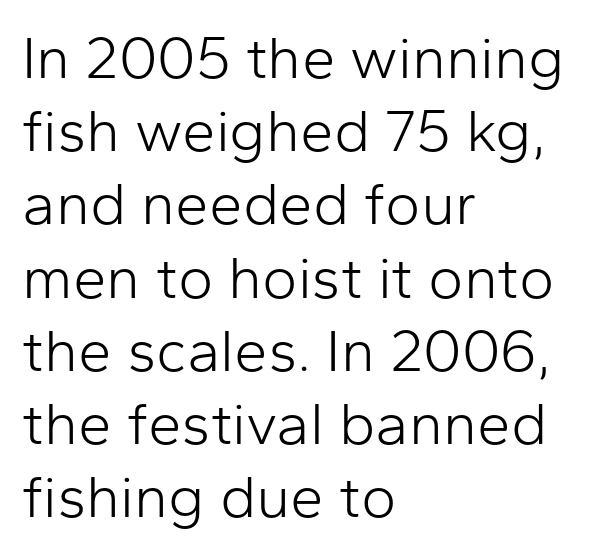
{"serif": "no", "italic": "no", "bold": "no", "weight": "light", "width": "normal", "stroke_contrast": "low", "x_height": "medium", "monospaced": "no", "underline": "no", "align": "left", "line_spacing_ratio": 1.22, "letter_spacing": "normal", "letter_spacing_em": 0.0, "glyph_px": 60}
